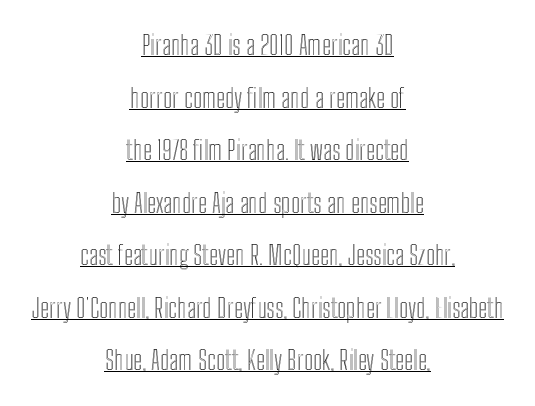
{"italic": "no", "underline": "yes", "align": "center", "line_spacing": "loose", "line_spacing_ratio": 2.02, "letter_spacing": "normal", "letter_spacing_em": 0.0, "glyph_px": 26}
